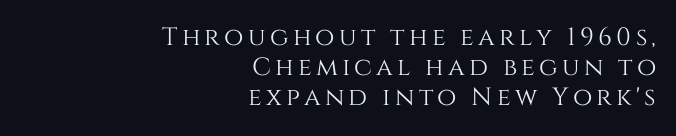
{"italic": "no", "underline": "no", "align": "right", "line_spacing_ratio": 1.21, "glyph_px": 25}
